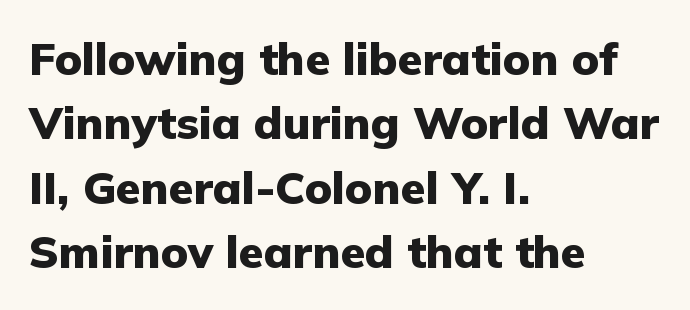
Q: Is the text bold? A: Yes.
Q: Is the text italic (slanted)? A: No, it is upright.
Q: Is the typeface a serif or a sans-serif typeface? A: Sans-serif.
Q: Is the text underlined? A: No.
Q: How is the paragraph aligned? A: Left-aligned.
Q: Is the spacing between letters normal or unusually wide? A: Normal.
Q: Is the spacing between lines tight, normal or loose? A: Normal.
Q: Width (condensed, normal, or wide)? A: Normal.
Q: Stroke contrast? A: Low.
Q: x-height? A: Medium.
Q: Monospaced? A: No.
